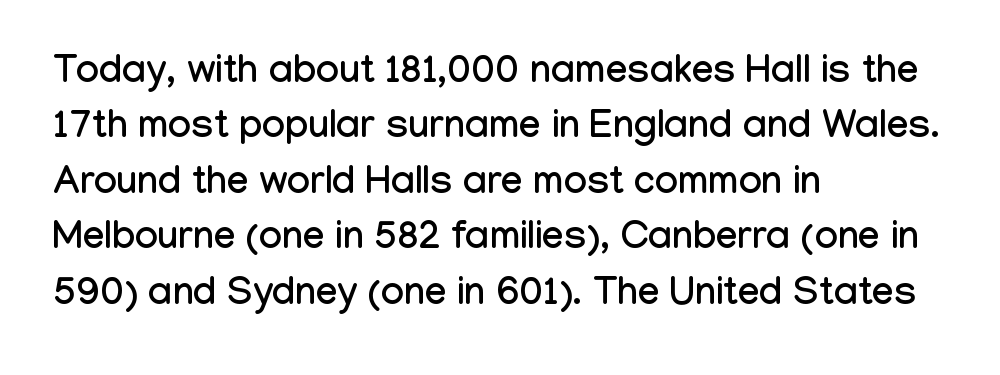
Q: Is the text italic (slanted)? A: No, it is upright.
Q: Is the typeface a serif or a sans-serif typeface? A: Sans-serif.
Q: Is the text underlined? A: No.
Q: How is the paragraph aligned? A: Left-aligned.
Q: Is the spacing between letters normal or unusually wide? A: Normal.
Q: Is the spacing between lines tight, normal or loose? A: Normal.
Q: Width (condensed, normal, or wide)? A: Condensed.
Q: Stroke contrast? A: Low.
Q: x-height? A: Medium.
Q: Monospaced? A: No.
